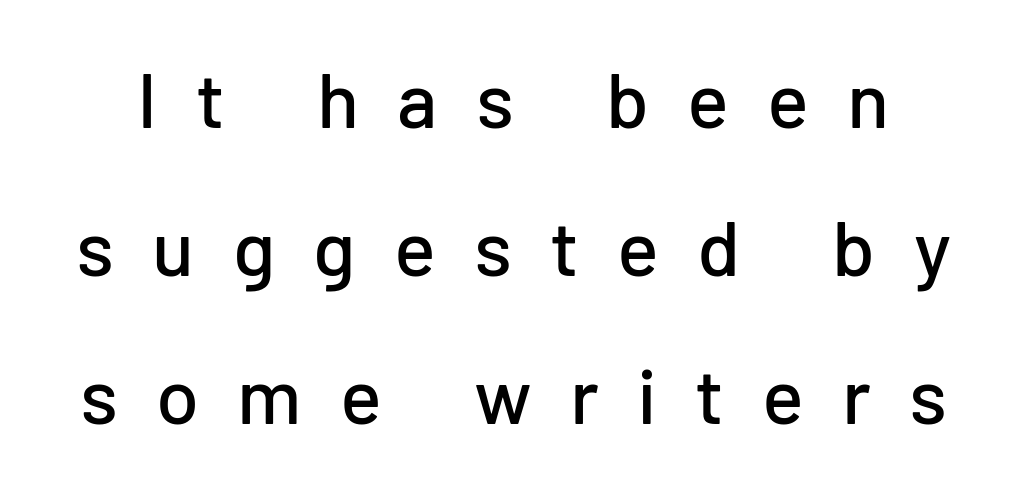
The image shows 78 px sans-serif type, upright; set loose line spacing (1.9x), unusually wide letter spacing (+0.49 em), not underlined; low stroke contrast and a medium x-height.
